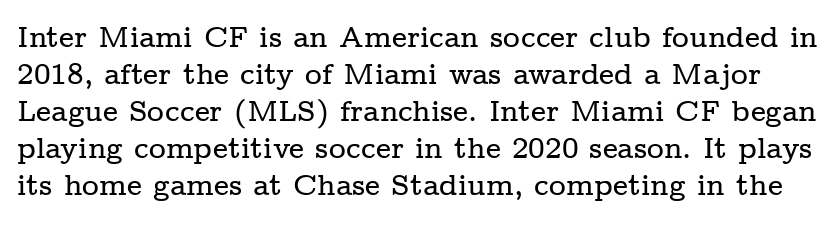
The image shows 29 px wide serif type, upright; set normal line spacing (1.28x), normal letter spacing, not underlined; low stroke contrast and a medium x-height.
